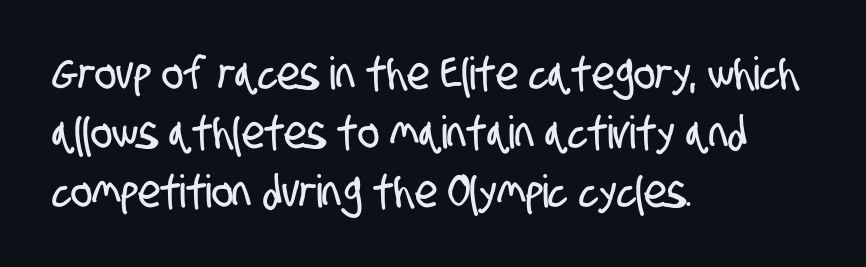
{"serif": "no", "width": "condensed", "stroke_contrast": "low", "x_height": "large", "monospaced": "no", "underline": "no", "align": "left", "line_spacing": "normal", "line_spacing_ratio": 1.31, "letter_spacing": "normal", "letter_spacing_em": 0.0, "glyph_px": 45}
